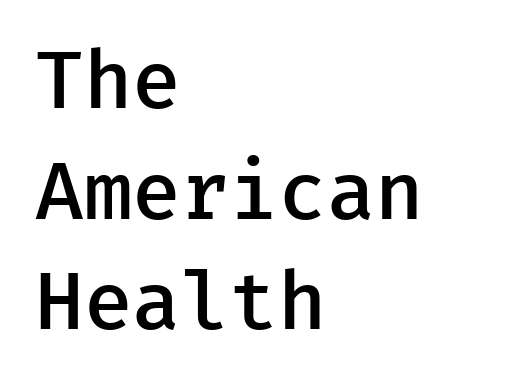
{"serif": "no", "italic": "no", "bold": "semi", "weight": "semibold", "width": "normal", "stroke_contrast": "low", "x_height": "medium", "underline": "no", "align": "left", "line_spacing": "normal", "line_spacing_ratio": 1.4, "letter_spacing": "normal", "letter_spacing_em": 0.0, "glyph_px": 79}
